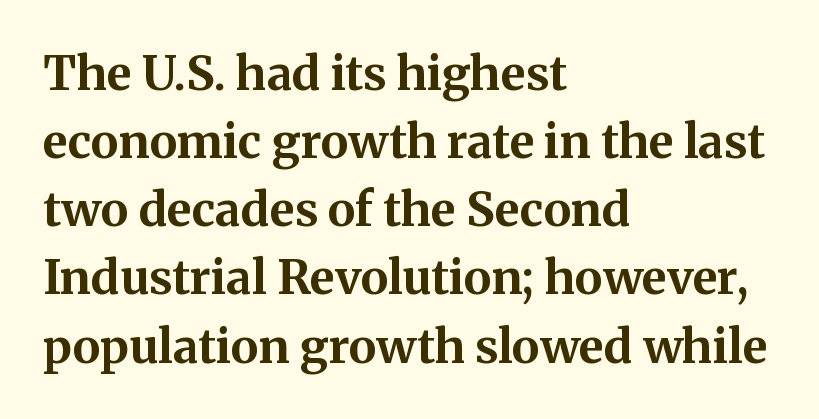
{"serif": "yes", "italic": "no", "bold": "yes", "weight": "bold", "width": "normal", "stroke_contrast": "medium", "x_height": "medium", "monospaced": "no", "underline": "no", "align": "left", "line_spacing": "normal", "line_spacing_ratio": 1.45, "letter_spacing": "normal", "letter_spacing_em": 0.0, "glyph_px": 47}
